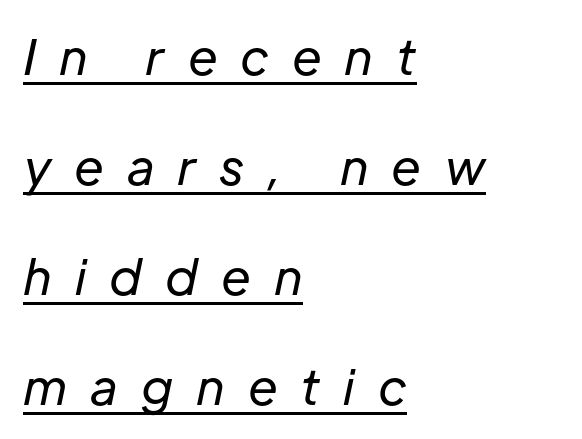
{"italic": "yes", "lean": "right", "slant_degrees": 12, "bold": "no", "weight": "regular", "width": "normal", "stroke_contrast": "low", "x_height": "medium", "monospaced": "no", "underline": "yes", "align": "left", "line_spacing": "loose", "line_spacing_ratio": 2.29, "letter_spacing": "wide", "letter_spacing_em": 0.48, "glyph_px": 48}
